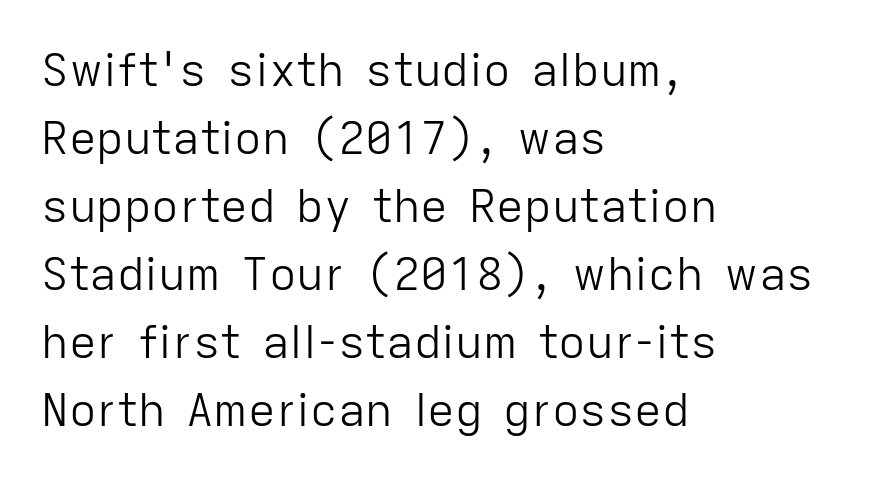
Q: Is the text bold? A: No.
Q: Is the text italic (slanted)? A: No, it is upright.
Q: Is the typeface a serif or a sans-serif typeface? A: Sans-serif.
Q: Is the text underlined? A: No.
Q: How is the paragraph aligned? A: Left-aligned.
Q: Is the spacing between letters normal or unusually wide? A: Normal.
Q: Is the spacing between lines tight, normal or loose? A: Normal.
Q: Width (condensed, normal, or wide)? A: Normal.
Q: Stroke contrast? A: Low.
Q: x-height? A: Medium.
Q: Monospaced? A: No.
